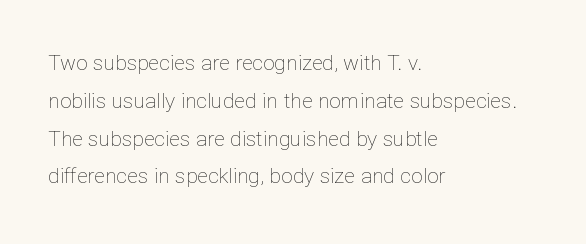
Words appear dense and cohesive because spacing is normal. This rendering features lettering with no underline. Think standard paragraph weight, or any step lighter than that. The paragraph shown leans on its left margin.
